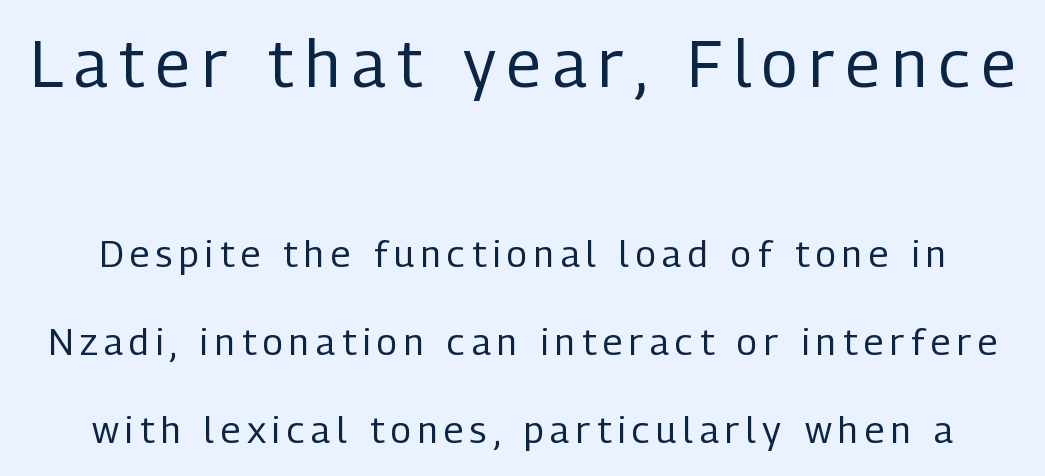
The face used here appears at its bigger size in the upper chunk. This is the regular roman posture of the typeface. These lines are rendered in a variable-pitch font. The face used here is a sans, in the tradition of grotesques and geometrics.
